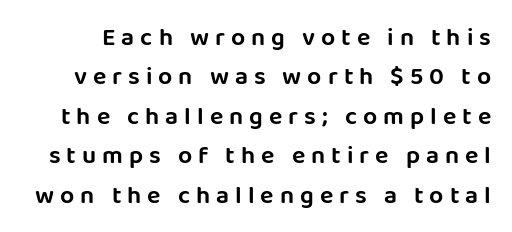
Q: Is the text italic (slanted)? A: No, it is upright.
Q: Is the text underlined? A: No.
Q: Is the spacing between letters normal or unusually wide? A: Unusually wide.
Q: Is the spacing between lines tight, normal or loose? A: Normal.
